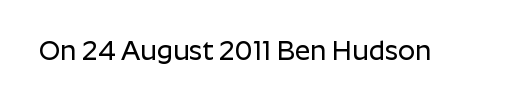
Q: Is the text italic (slanted)? A: No, it is upright.
Q: Is the text underlined? A: No.
Q: Is the spacing between letters normal or unusually wide? A: Normal.
